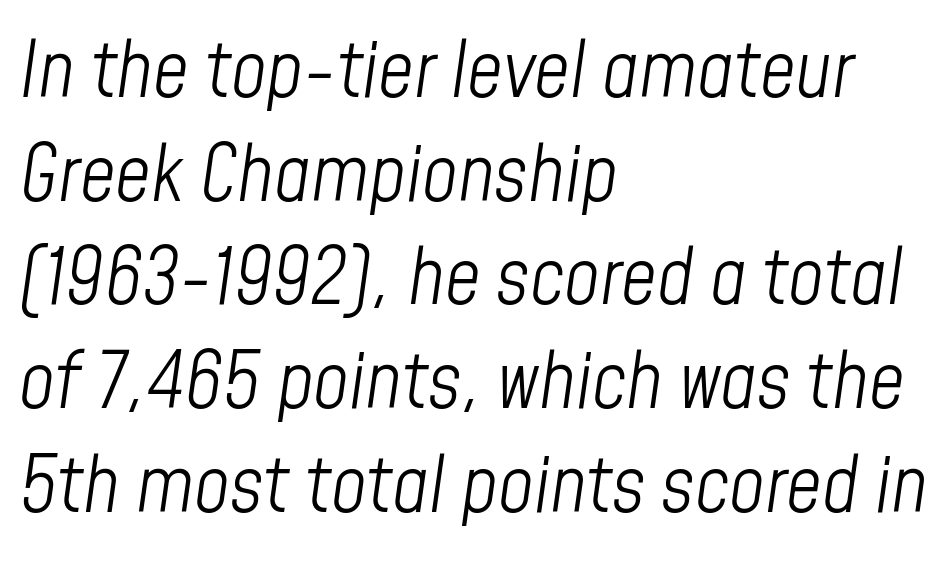
{"italic": "yes", "lean": "right", "slant_degrees": 8, "bold": "no", "weight": "light", "width": "condensed", "stroke_contrast": "low", "x_height": "medium", "monospaced": "no", "underline": "no", "align": "left", "line_spacing": "normal", "line_spacing_ratio": 1.33, "letter_spacing": "normal", "letter_spacing_em": 0.0, "glyph_px": 78}
